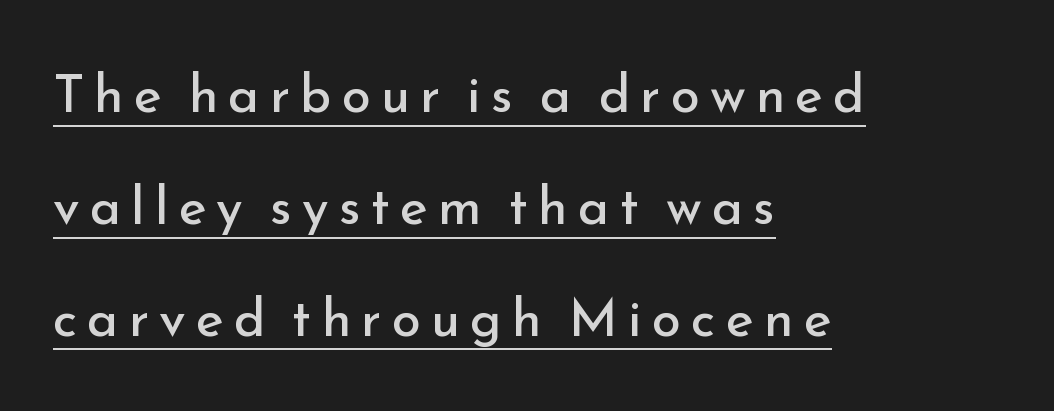
{"serif": "no", "italic": "no", "bold": "no", "weight": "regular", "width": "normal", "stroke_contrast": "low", "x_height": "small", "monospaced": "no", "underline": "yes", "align": "left", "line_spacing": "loose", "line_spacing_ratio": 2.11, "glyph_px": 53}
